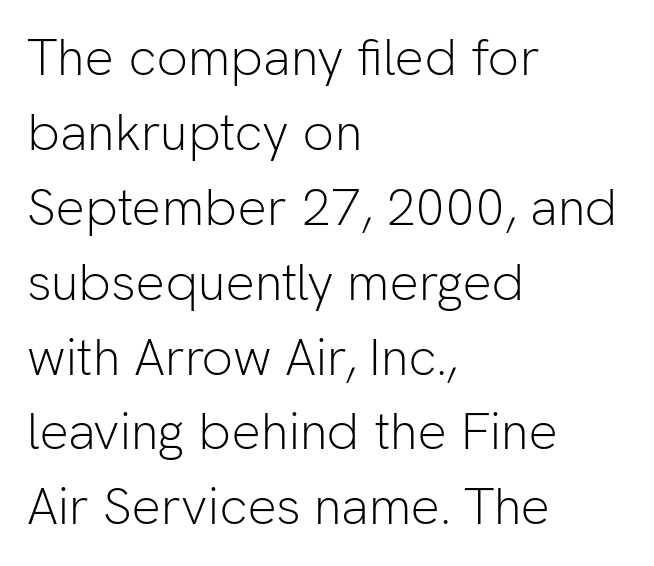
{"serif": "no", "italic": "no", "bold": "no", "weight": "light", "width": "normal", "stroke_contrast": "low", "x_height": "medium", "monospaced": "no", "underline": "no", "align": "left", "line_spacing": "normal", "line_spacing_ratio": 1.44, "letter_spacing": "normal", "letter_spacing_em": 0.0, "glyph_px": 52}
